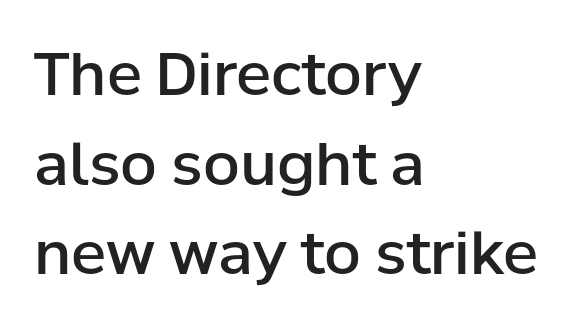
This rendering employs a face without finishing strokes, i.e., a sans-serif. The foot of each line stays bare and open. This sample has the flowing, uneven cadence of proportional lettering. Summary of vertical rhythm: regular, with standard interline spacing.
